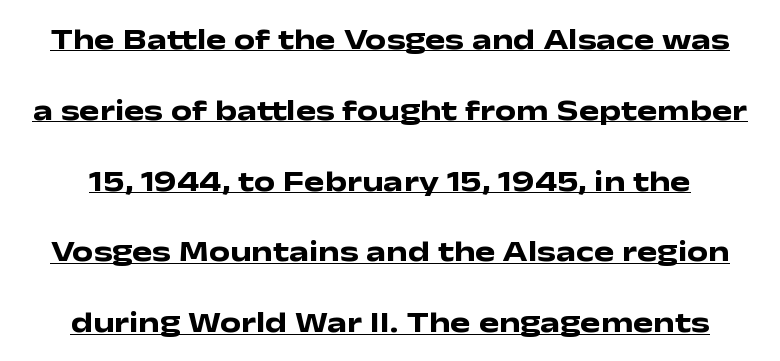
{"serif": "no", "italic": "no", "bold": "yes", "weight": "heavy", "width": "wide", "stroke_contrast": "low", "x_height": "medium", "monospaced": "no", "underline": "yes", "line_spacing": "loose", "line_spacing_ratio": 2.36, "letter_spacing": "normal", "letter_spacing_em": 0.0, "glyph_px": 30}
